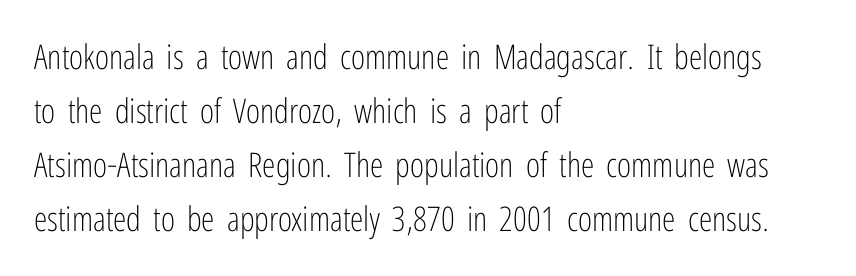
Horizontally, the lines are justified to the leading edge only. The line texture is even and compact thanks to regular tracking. The font family rendered here belongs to the sans-serif group. Weight: regular or lighter.
